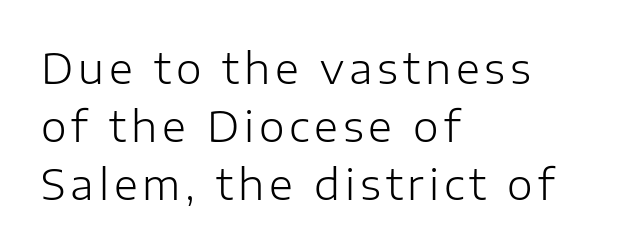
The image shows 41 px light sans-serif type, upright; set left-aligned, normal line spacing (1.41x), not underlined; low stroke contrast and a medium x-height.
